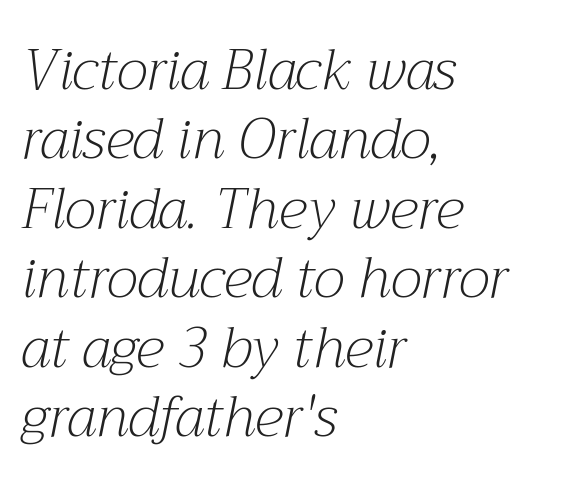
The image shows 56 px light serif type, italic (leaning right); set left-aligned, line spacing 1.24x, normal letter spacing, not underlined; medium stroke contrast and a medium x-height.
